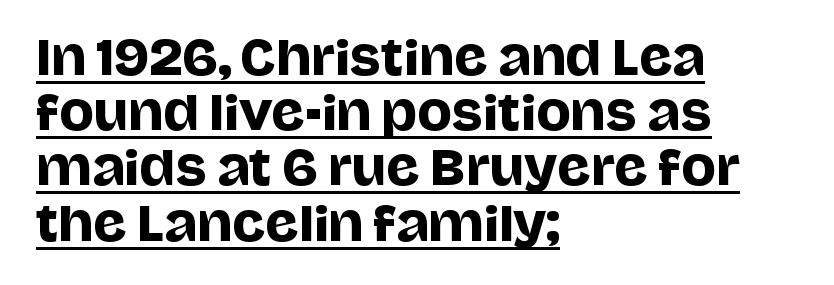
The image shows 46 px sans-serif type, upright; set left-aligned, line spacing 1.2x, normal letter spacing, underlined; low stroke contrast and a large x-height.
